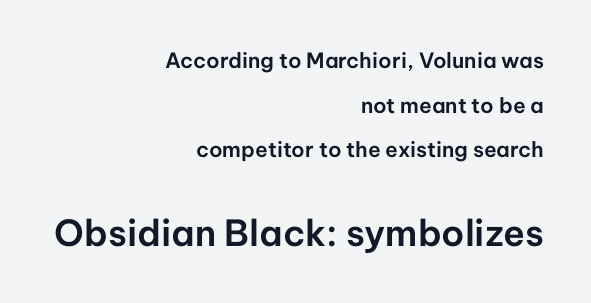
Q: Is the text italic (slanted)? A: No, it is upright.
Q: Is the typeface a serif or a sans-serif typeface? A: Sans-serif.
Q: Is the text underlined? A: No.
Q: How is the paragraph aligned? A: Right-aligned.
Q: Is the spacing between letters normal or unusually wide? A: Normal.
Q: Is the spacing between lines tight, normal or loose? A: Loose.
Q: Which block of text is set in a larger size, the first (top) or the second (bottom)? A: The second (bottom) one.
Q: Width (condensed, normal, or wide)? A: Normal.
Q: Stroke contrast? A: Low.
Q: x-height? A: Medium.
Q: Monospaced? A: No.
